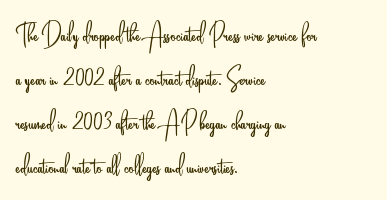
The image shows 32 px light, condensed sans-serif type; set left-aligned, normal line spacing (1.38x), normal letter spacing, not underlined; low stroke contrast and a small x-height.
